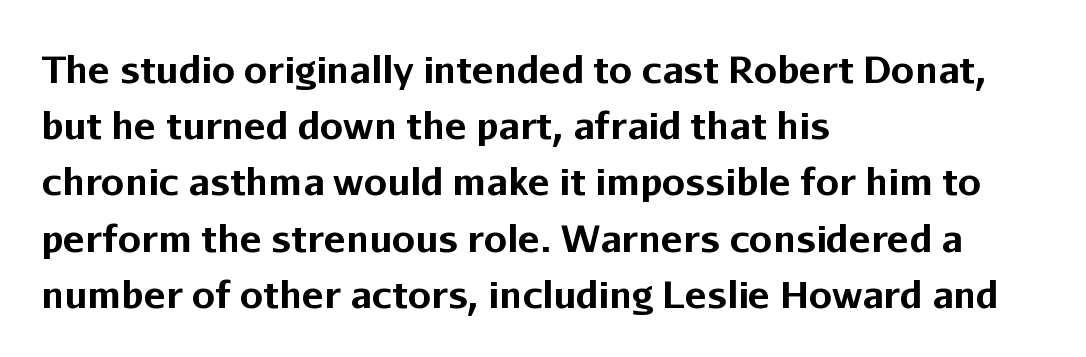
{"serif": "no", "italic": "no", "bold": "yes", "weight": "bold", "width": "normal", "stroke_contrast": "low", "x_height": "medium", "monospaced": "no", "underline": "no", "align": "left", "line_spacing": "normal", "line_spacing_ratio": 1.52, "letter_spacing": "normal", "letter_spacing_em": 0.0, "glyph_px": 37}
